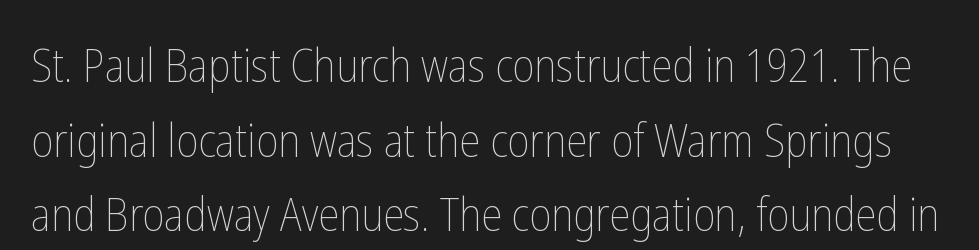
The image shows 47 px thin, condensed type, upright; set normal line spacing (1.59x), normal letter spacing, not underlined; low stroke contrast and a medium x-height.
